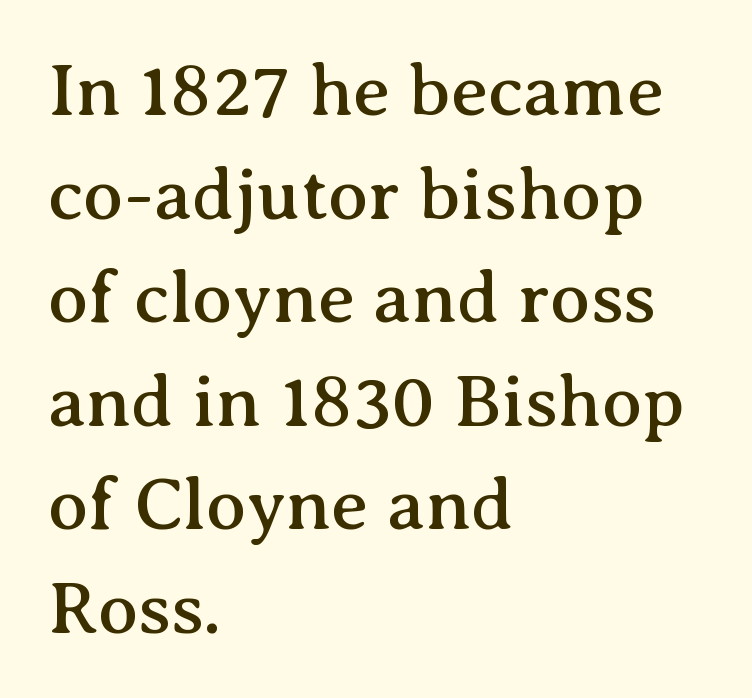
Leading matches the norm, producing a regular column. The paragraph shown leans on its left margin. What stands out about the letter spacing? Nothing — it is the standard amount. Think of a printed novel: that variable character pitch is what you see here. Quick note: not italic, upright. The type family on display is of the serif kind.
